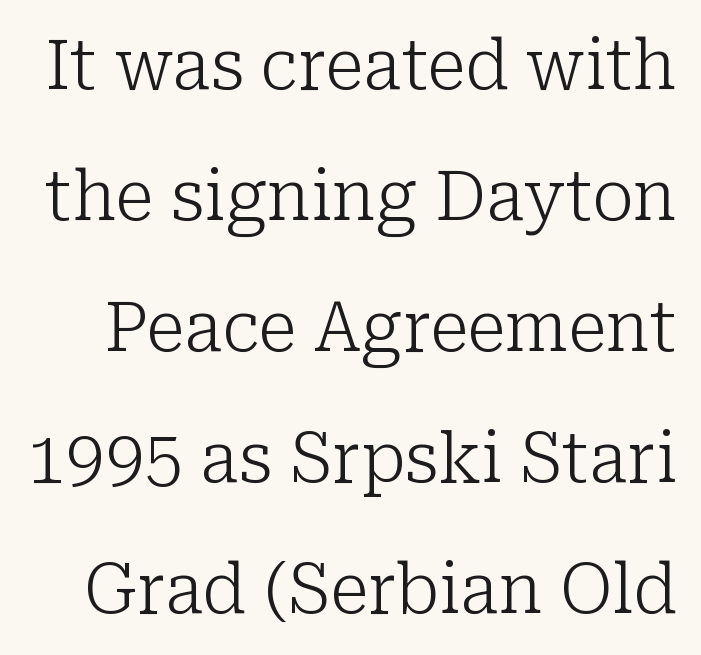
Q: Is the text bold? A: No.
Q: Is the text italic (slanted)? A: No, it is upright.
Q: Is the typeface a serif or a sans-serif typeface? A: Serif.
Q: Is the text underlined? A: No.
Q: Is the spacing between letters normal or unusually wide? A: Normal.
Q: Width (condensed, normal, or wide)? A: Normal.
Q: Stroke contrast? A: Low.
Q: x-height? A: Medium.
Q: Monospaced? A: No.
